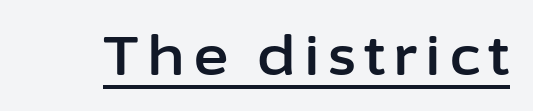
The image shows 54 px sans-serif type, upright; set underlined; low stroke contrast and a medium x-height.
